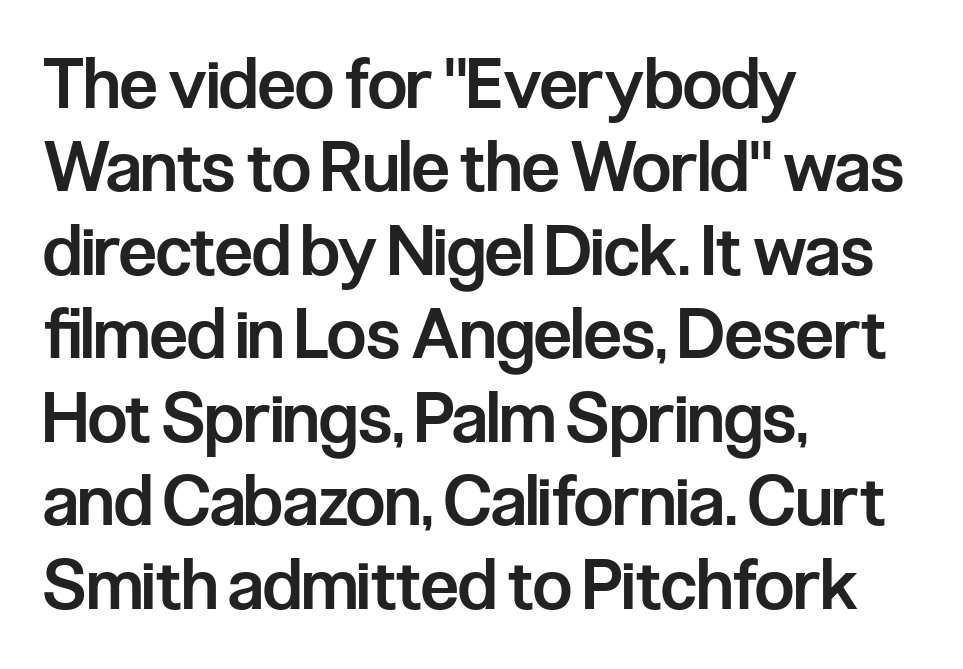
Q: Is the text bold? A: Semi-bold.
Q: Is the text italic (slanted)? A: No, it is upright.
Q: Is the typeface a serif or a sans-serif typeface? A: Sans-serif.
Q: Is the text underlined? A: No.
Q: How is the paragraph aligned? A: Left-aligned.
Q: Is the spacing between letters normal or unusually wide? A: Normal.
Q: Width (condensed, normal, or wide)? A: Condensed.
Q: Stroke contrast? A: Low.
Q: x-height? A: Medium.
Q: Monospaced? A: No.
